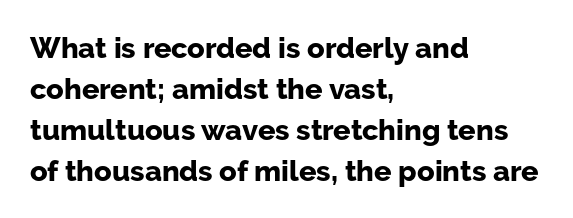
The image shows 29 px bold sans-serif type, upright; set left-aligned, normal line spacing (1.41x), normal letter spacing, not underlined; low stroke contrast and a medium x-height.
